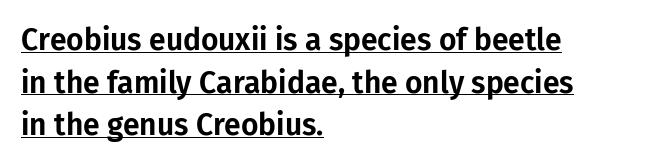
{"serif": "no", "italic": "no", "width": "normal", "stroke_contrast": "low", "x_height": "medium", "monospaced": "no", "underline": "yes", "align": "left", "line_spacing": "normal", "line_spacing_ratio": 1.42, "letter_spacing": "normal", "letter_spacing_em": 0.0, "glyph_px": 30}
